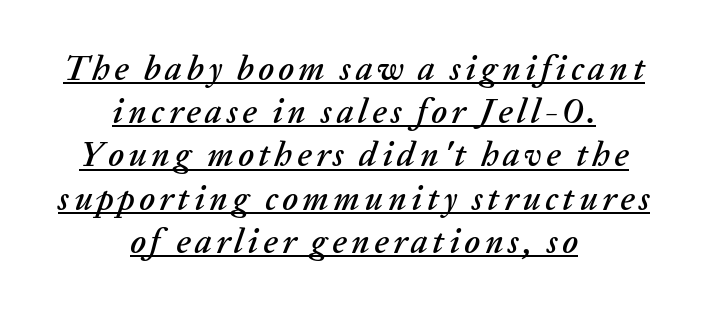
The image shows 34 px text type, italic (leaning right); set centered, normal line spacing (1.27x), underlined; low stroke contrast and a medium x-height.
